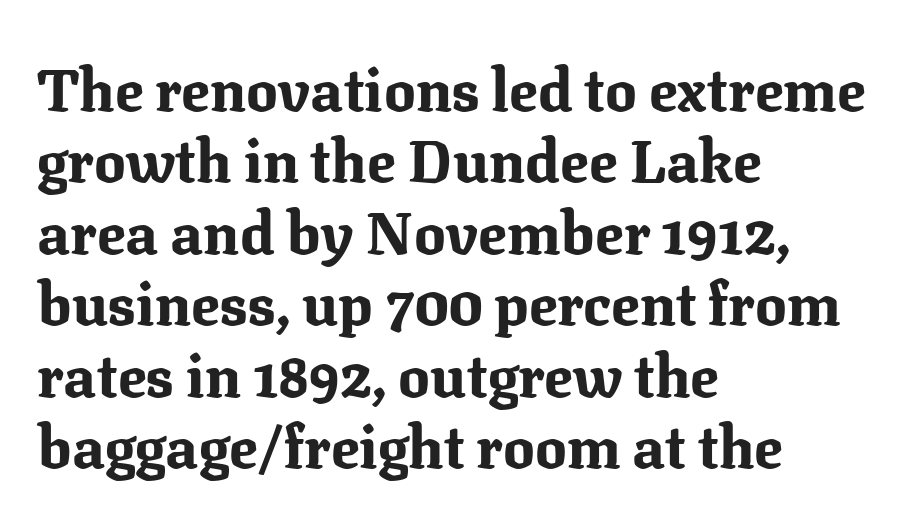
Q: Is the text bold? A: Yes.
Q: Is the text italic (slanted)? A: No, it is upright.
Q: Is the typeface a serif or a sans-serif typeface? A: Serif.
Q: Is the text underlined? A: No.
Q: How is the paragraph aligned? A: Left-aligned.
Q: Is the spacing between letters normal or unusually wide? A: Normal.
Q: Width (condensed, normal, or wide)? A: Normal.
Q: Stroke contrast? A: Medium.
Q: x-height? A: Medium.
Q: Monospaced? A: No.
